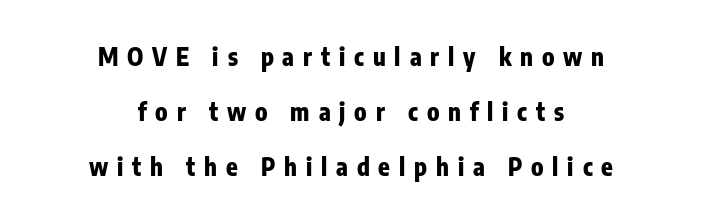
Q: Is the text bold? A: Yes.
Q: Is the text italic (slanted)? A: No, it is upright.
Q: Is the text underlined? A: No.
Q: How is the paragraph aligned? A: Centered.
Q: Is the spacing between letters normal or unusually wide? A: Unusually wide.
Q: Is the spacing between lines tight, normal or loose? A: Loose.
